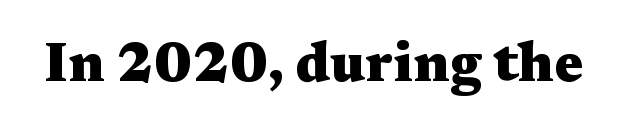
Q: Is the text bold? A: Yes.
Q: Is the text italic (slanted)? A: No, it is upright.
Q: Is the typeface a serif or a sans-serif typeface? A: Serif.
Q: Is the text underlined? A: No.
Q: Is the spacing between letters normal or unusually wide? A: Normal.
Q: Width (condensed, normal, or wide)? A: Wide.
Q: Stroke contrast? A: Medium.
Q: x-height? A: Medium.
Q: Monospaced? A: No.
